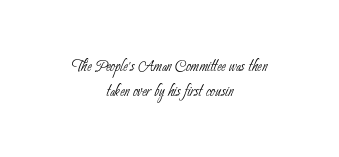
The strip under each line holds only bare page. Does extra space separate the letters? No, they use regular spacing. Horizontal alignment here is central, giving a formal, balanced look. Weight class: somewhere from thin through regular.
